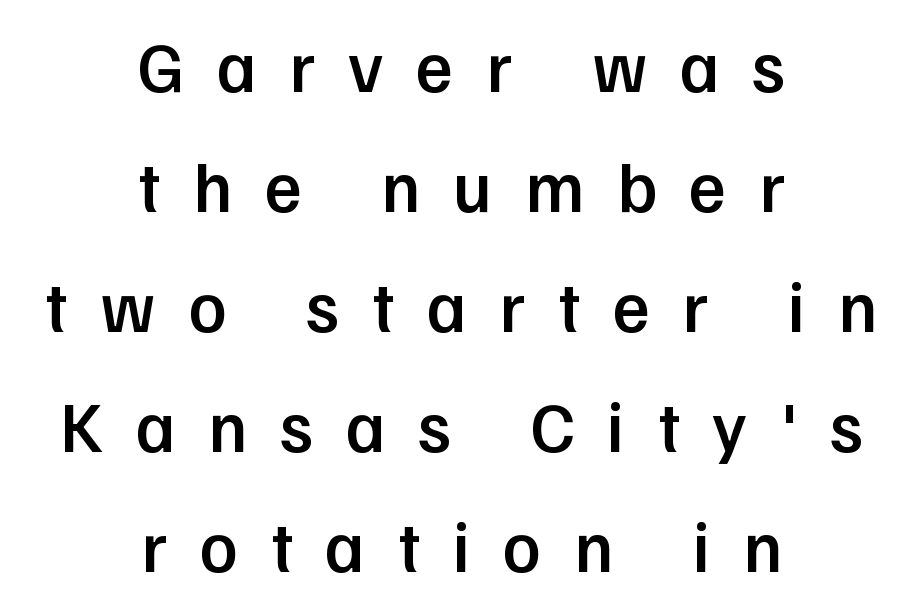
{"serif": "no", "italic": "no", "bold": "semi", "weight": "semibold", "width": "normal", "stroke_contrast": "low", "x_height": "medium", "monospaced": "no", "underline": "no", "align": "center", "line_spacing": "normal", "line_spacing_ratio": 1.69, "letter_spacing": "wide", "letter_spacing_em": 0.46, "glyph_px": 71}
